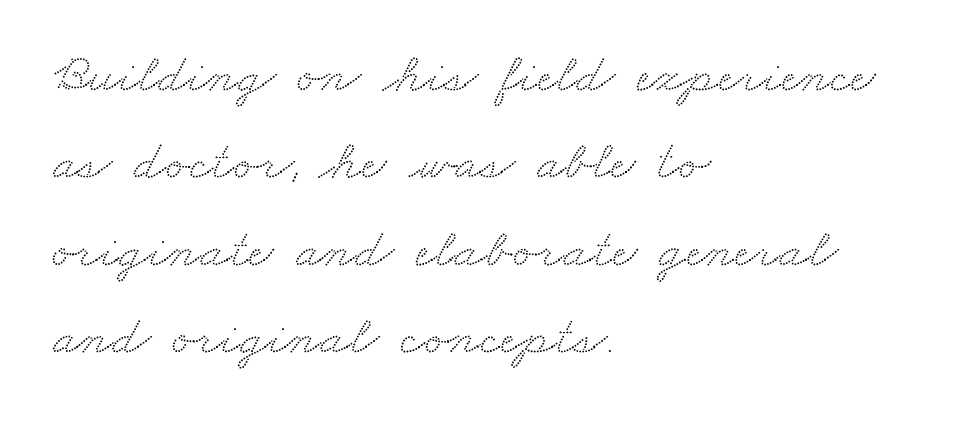
Q: Is the typeface a serif or a sans-serif typeface? A: Serif.
Q: Is the text underlined? A: No.
Q: How is the paragraph aligned? A: Left-aligned.
Q: Is the spacing between letters normal or unusually wide? A: Normal.
Q: Is the spacing between lines tight, normal or loose? A: Normal.
Q: Width (condensed, normal, or wide)? A: Wide.
Q: Stroke contrast? A: Medium.
Q: x-height? A: Small.
Q: Monospaced? A: No.
